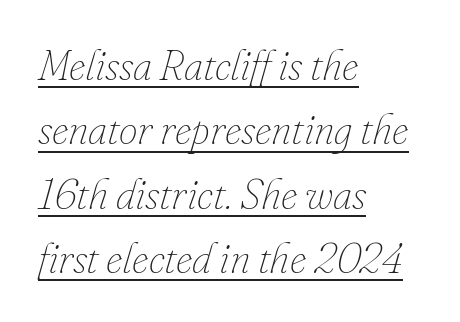
Q: Is the text bold? A: No.
Q: Is the text italic (slanted)? A: Yes, it leans right by about 16 degrees.
Q: Is the text underlined? A: Yes.
Q: How is the paragraph aligned? A: Left-aligned.
Q: Is the spacing between letters normal or unusually wide? A: Normal.
Q: Is the spacing between lines tight, normal or loose? A: Normal.
Q: Width (condensed, normal, or wide)? A: Normal.
Q: Stroke contrast? A: Low.
Q: x-height? A: Small.
Q: Monospaced? A: No.
